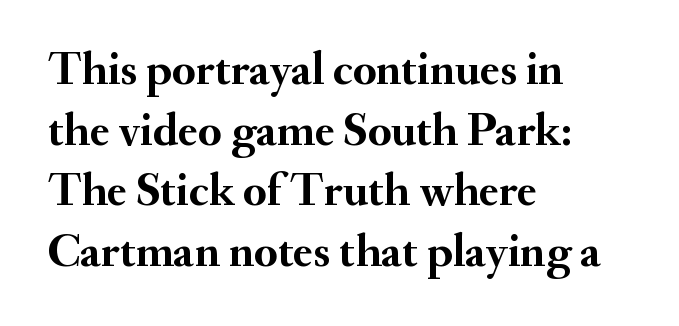
The image shows 47 px semibold serif type, upright; set left-aligned, normal line spacing (1.29x), normal letter spacing, not underlined; medium stroke contrast and a small x-height.
